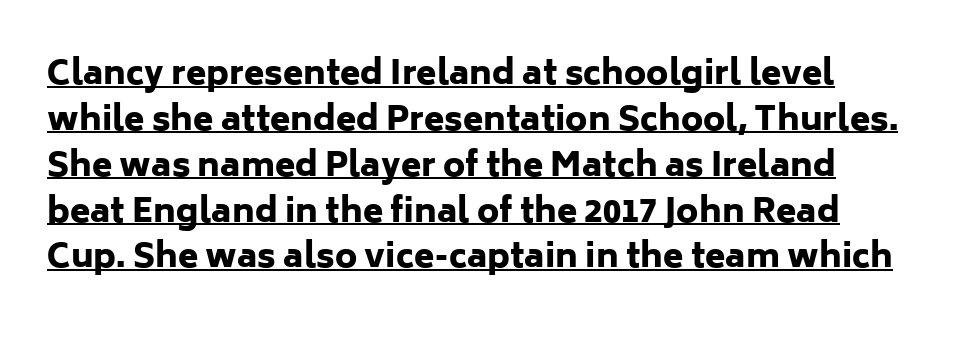
Q: Is the text bold? A: Yes.
Q: Is the text italic (slanted)? A: No, it is upright.
Q: Is the typeface a serif or a sans-serif typeface? A: Sans-serif.
Q: Is the text underlined? A: Yes.
Q: Is the spacing between letters normal or unusually wide? A: Normal.
Q: Is the spacing between lines tight, normal or loose? A: Normal.
Q: Width (condensed, normal, or wide)? A: Normal.
Q: Stroke contrast? A: Low.
Q: x-height? A: Medium.
Q: Monospaced? A: No.
